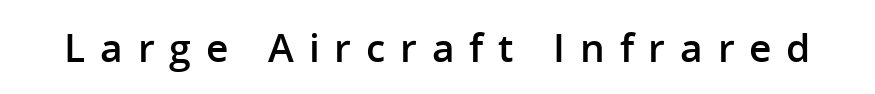
{"serif": "no", "italic": "no", "bold": "semi", "weight": "semibold", "width": "normal", "stroke_contrast": "low", "x_height": "medium", "monospaced": "no", "underline": "no", "letter_spacing": "wide", "letter_spacing_em": 0.38, "glyph_px": 39}
